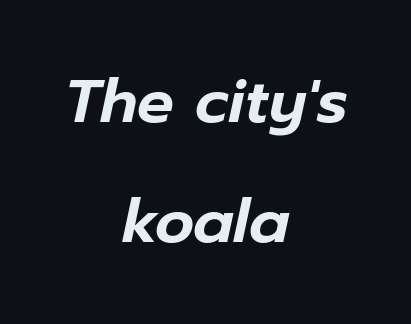
Q: Is the text italic (slanted)? A: Yes, it leans right by about 12 degrees.
Q: Is the text underlined? A: No.
Q: How is the paragraph aligned? A: Centered.
Q: Is the spacing between letters normal or unusually wide? A: Normal.
Q: Is the spacing between lines tight, normal or loose? A: Loose.
Q: Width (condensed, normal, or wide)? A: Normal.
Q: Stroke contrast? A: Low.
Q: x-height? A: Medium.
Q: Monospaced? A: No.
